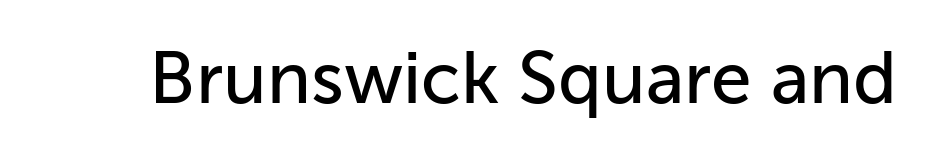
Q: Is the text italic (slanted)? A: No, it is upright.
Q: Is the typeface a serif or a sans-serif typeface? A: Sans-serif.
Q: Is the text underlined? A: No.
Q: Is the spacing between letters normal or unusually wide? A: Normal.
Q: Width (condensed, normal, or wide)? A: Normal.
Q: Stroke contrast? A: Low.
Q: x-height? A: Medium.
Q: Monospaced? A: No.
